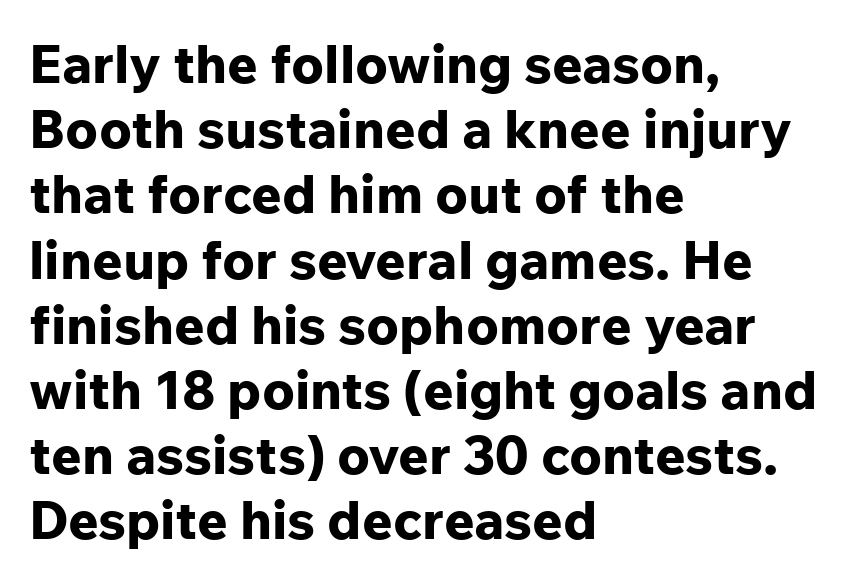
{"serif": "no", "italic": "no", "bold": "yes", "weight": "bold", "width": "normal", "stroke_contrast": "low", "x_height": "medium", "monospaced": "no", "underline": "no", "align": "left", "line_spacing_ratio": 1.23, "letter_spacing": "normal", "letter_spacing_em": 0.0, "glyph_px": 53}
